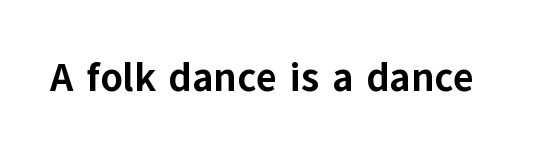
{"serif": "no", "italic": "no", "bold": "yes", "weight": "bold", "width": "normal", "stroke_contrast": "low", "x_height": "medium", "monospaced": "no", "underline": "no", "letter_spacing": "normal", "letter_spacing_em": 0.0, "glyph_px": 40}
